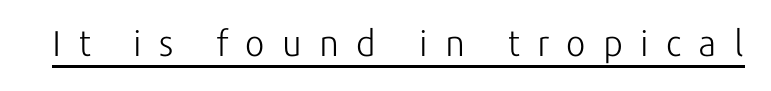
The face used here is rendered with a markedly widened letterfit. The rendering shows plain stroke endings on the letterforms — a sans-serif design. You could not count columns in this text — the font is proportionally spaced. In terms of posture, this sample is upright.
